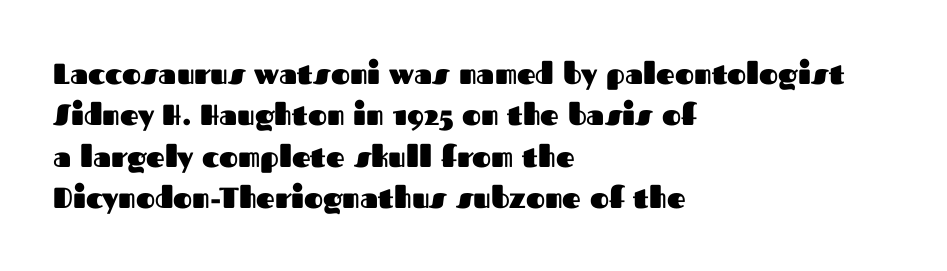
Here the glyphs are tracked normally, forming tight word shapes. The space beneath each line is pristine and unruled. The face used here is proportionally spaced, like ordinary book or web type. Successive baselines arrive at the customary interval. Serifs: no, the terminals of the letterforms are clean. Weight: bold.
